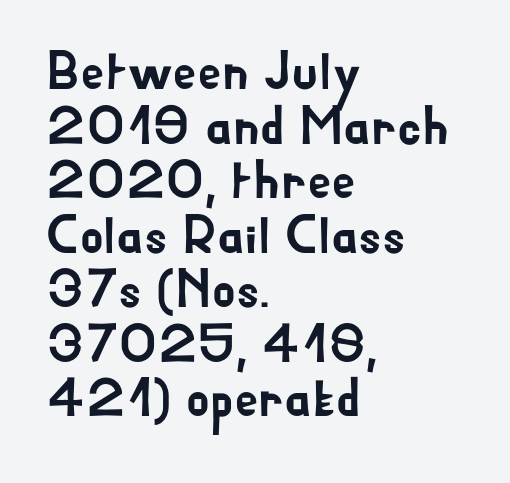
The image shows 54 px sans-serif type, upright; set left-aligned, tight line spacing (1.01x), normal letter spacing, not underlined; low stroke contrast and a small x-height.
